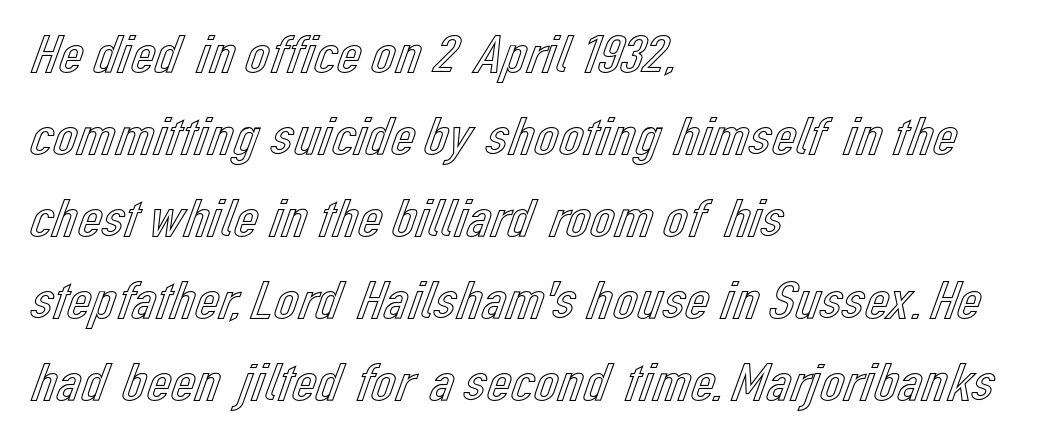
{"width": "normal", "x_height": "medium", "monospaced": "no", "underline": "no", "align": "left", "line_spacing": "normal", "line_spacing_ratio": 1.52, "letter_spacing": "normal", "letter_spacing_em": 0.0, "glyph_px": 54}
